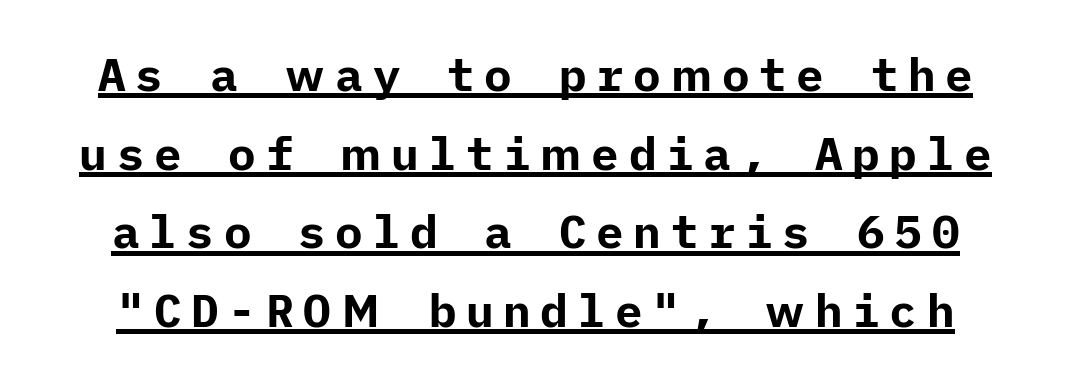
The image shows 46 px bold sans-serif type, upright; set line spacing 1.71x, unusually wide letter spacing (+0.21 em), underlined; low stroke contrast and a medium x-height.
